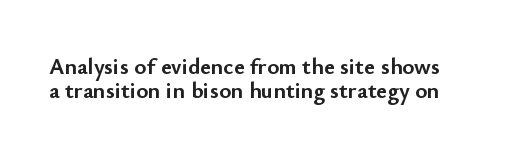
The image shows 23 px bold type, upright; set tight line spacing (1.06x), normal letter spacing, not underlined.
